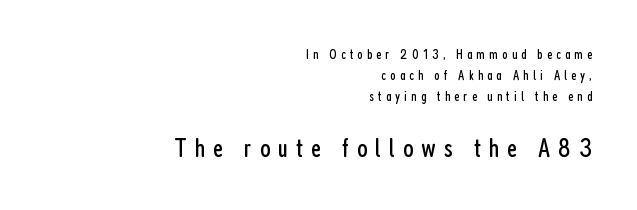
Q: Is the text bold? A: No.
Q: Is the text italic (slanted)? A: No, it is upright.
Q: Is the text underlined? A: No.
Q: How is the paragraph aligned? A: Right-aligned.
Q: Is the spacing between letters normal or unusually wide? A: Unusually wide.
Q: Is the spacing between lines tight, normal or loose? A: Normal.
Q: Which block of text is set in a larger size, the first (top) or the second (bottom)? A: The second (bottom) one.
